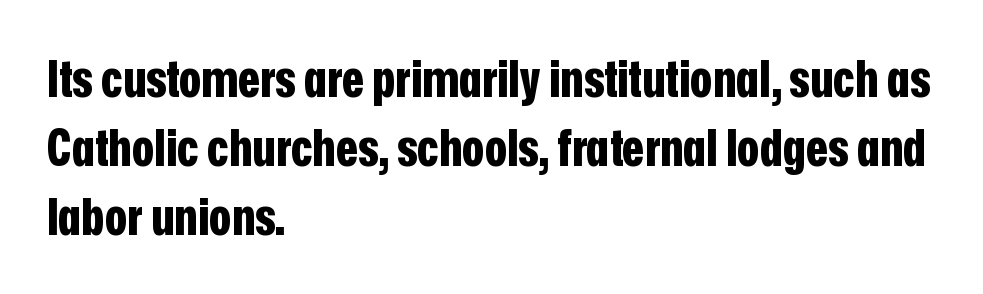
{"serif": "no", "italic": "no", "bold": "yes", "weight": "bold", "width": "condensed", "stroke_contrast": "low", "x_height": "medium", "monospaced": "no", "underline": "no", "align": "left", "line_spacing": "normal", "line_spacing_ratio": 1.35, "letter_spacing": "normal", "letter_spacing_em": 0.0, "glyph_px": 51}
